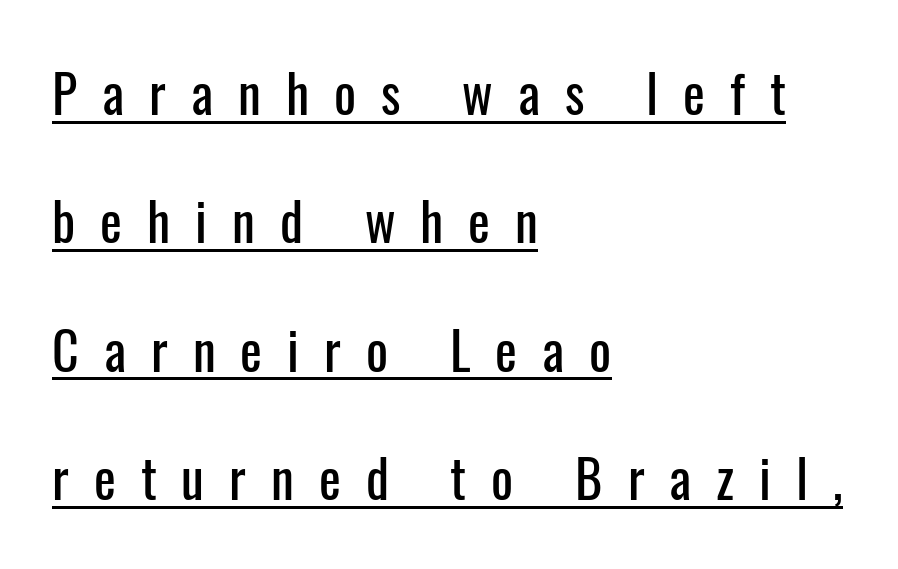
The image shows 52 px condensed sans-serif type, upright; set left-aligned, loose line spacing (2.47x), unusually wide letter spacing (+0.48 em), underlined; low stroke contrast and a medium x-height.
